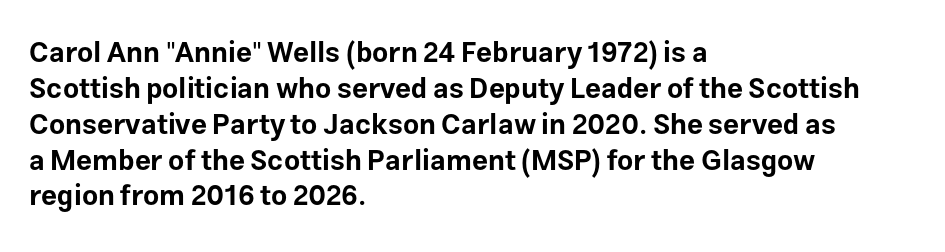
{"serif": "no", "italic": "no", "bold": "yes", "weight": "bold", "width": "normal", "stroke_contrast": "low", "x_height": "medium", "monospaced": "no", "underline": "no", "align": "left", "line_spacing": "normal", "line_spacing_ratio": 1.28, "letter_spacing": "normal", "letter_spacing_em": 0.0, "glyph_px": 28}
